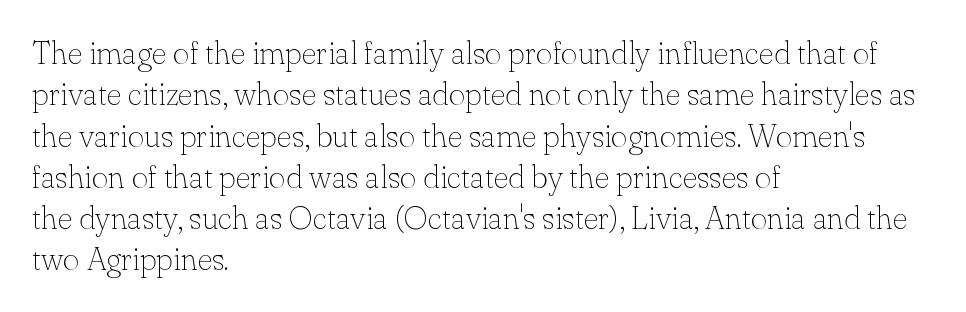
In terms of posture, this sample is upright. The tracking reads as untouched default to a designer's eye. The strokes carry an ordinary text weight at most. Summary of vertical rhythm: regular, with standard interline spacing. The designer went with a serif here, giving each stem small feet.
